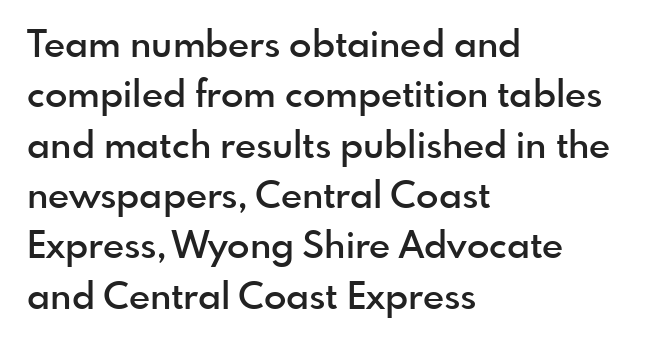
The image shows 37 px semibold sans-serif type, upright; set left-aligned, normal line spacing (1.36x), normal letter spacing, not underlined; a small x-height.
